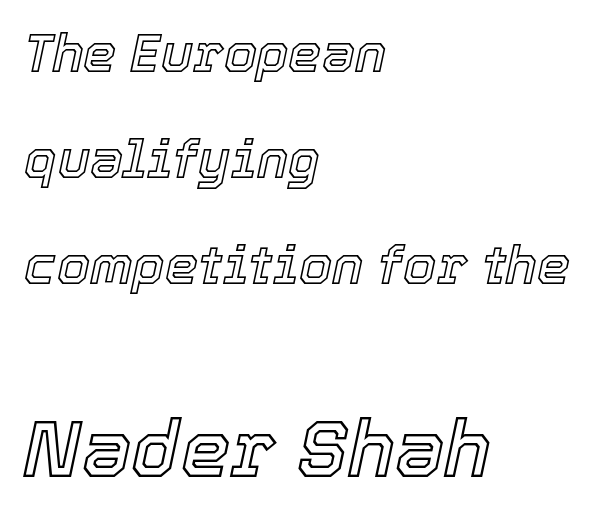
The image shows 79 px text type, italic (leaning right); set left-aligned, loose line spacing (2.0x), normal letter spacing, not underlined; the second (bottom) block is 1.49x larger; a medium x-height.
